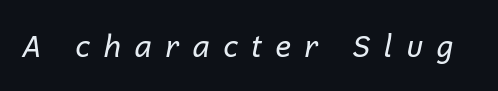
It's the slanting kind of type. Descender tails drop into unmarked territory. The type is letterspaced generously, with wide tracking. These lines are rendered in a variable-pitch font. Counters stay open thanks to moderate or lighter strokes.
